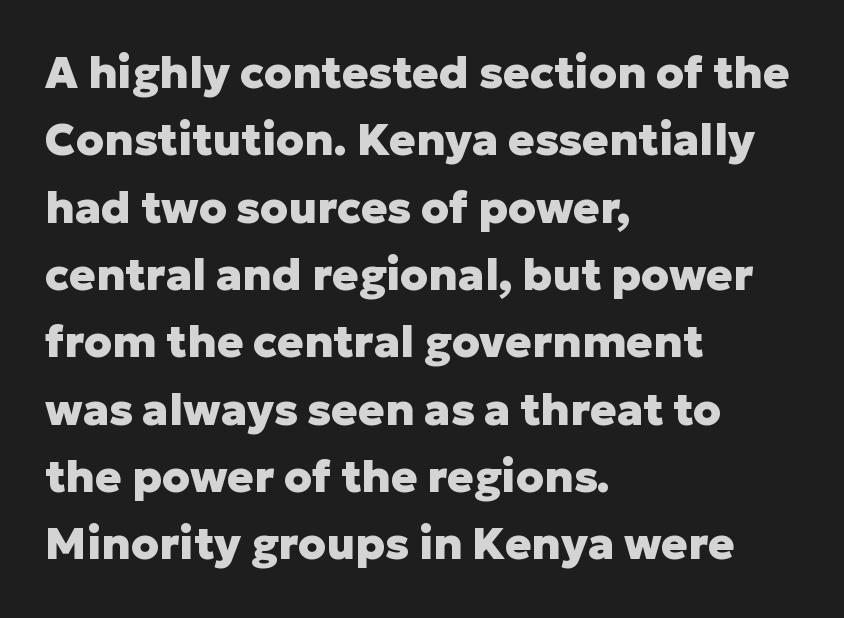
The image shows 44 px heavy sans-serif type, upright; set left-aligned, normal line spacing (1.53x), normal letter spacing, not underlined; low stroke contrast and a medium x-height.
